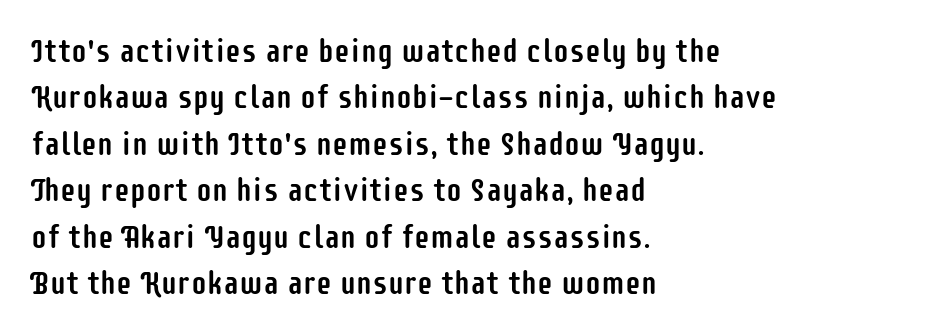
The image shows 32 px condensed sans-serif type, upright; set left-aligned, normal line spacing (1.45x), normal letter spacing, not underlined; low stroke contrast and a large x-height.
